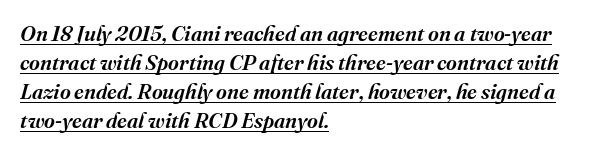
Q: Is the text italic (slanted)? A: Yes, it leans right by about 16 degrees.
Q: Is the text underlined? A: Yes.
Q: How is the paragraph aligned? A: Left-aligned.
Q: Is the spacing between letters normal or unusually wide? A: Normal.
Q: Is the spacing between lines tight, normal or loose? A: Normal.
